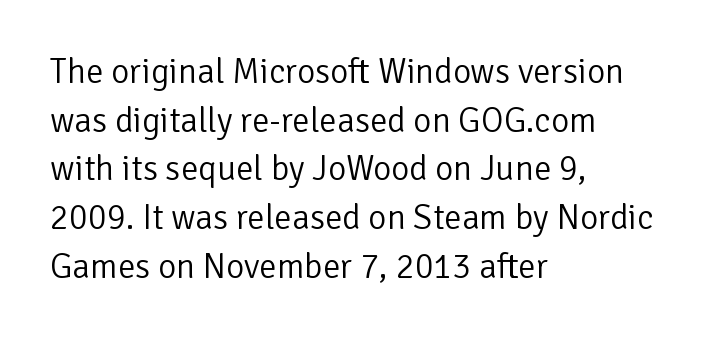
{"serif": "no", "italic": "no", "bold": "no", "weight": "light", "width": "normal", "stroke_contrast": "low", "x_height": "medium", "monospaced": "no", "underline": "no", "align": "left", "line_spacing": "normal", "line_spacing_ratio": 1.39, "letter_spacing": "normal", "letter_spacing_em": 0.0, "glyph_px": 35}
